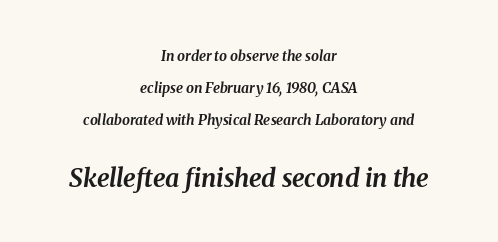
Q: Is the text bold? A: Yes.
Q: Is the text italic (slanted)? A: Yes, it leans right by about 8 degrees.
Q: Is the text underlined? A: No.
Q: How is the paragraph aligned? A: Centered.
Q: Is the spacing between letters normal or unusually wide? A: Normal.
Q: Is the spacing between lines tight, normal or loose? A: Loose.
Q: Which block of text is set in a larger size, the first (top) or the second (bottom)? A: The second (bottom) one.
